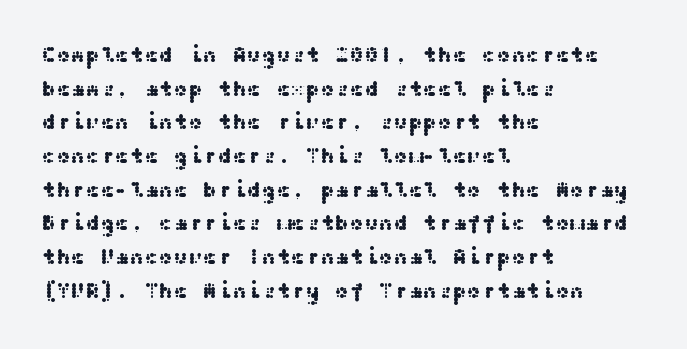
The image shows 22 px text type, upright; set left-aligned, normal line spacing (1.53x), normal letter spacing, not underlined.
